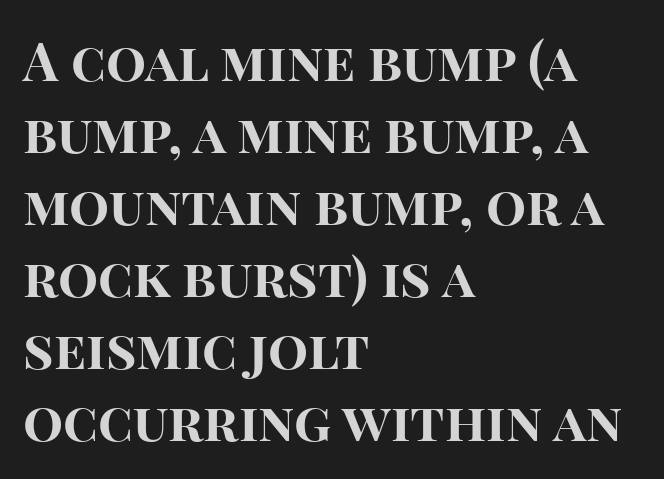
{"serif": "no", "italic": "no", "bold": "yes", "weight": "bold", "width": "normal", "stroke_contrast": "high", "x_height": "large", "monospaced": "no", "underline": "no", "align": "left", "line_spacing": "normal", "line_spacing_ratio": 1.36, "letter_spacing": "normal", "letter_spacing_em": 0.0, "glyph_px": 53}
